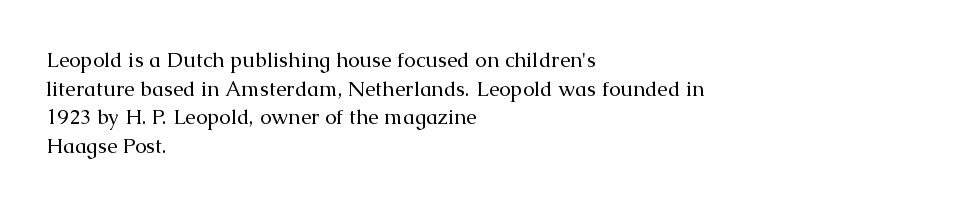
The image shows 21 px text type, upright; set left-aligned, normal line spacing (1.36x), normal letter spacing, not underlined.
